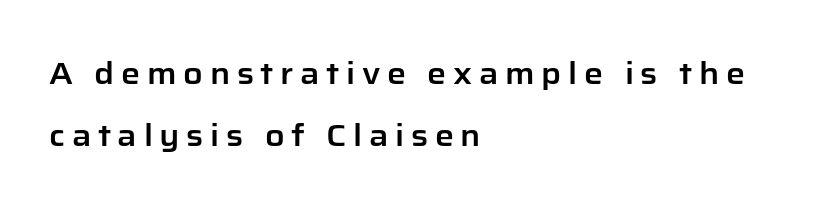
Letters rest on an invisible, unmarked baseline. Here the designer chose a conventional face with non-uniform glyph widths. The paragraph shown leans on its left margin. Airy leading. The letters are spread apart with noticeably loose tracking. The letters carry no serifs — their stems end cleanly without finishing strokes.
